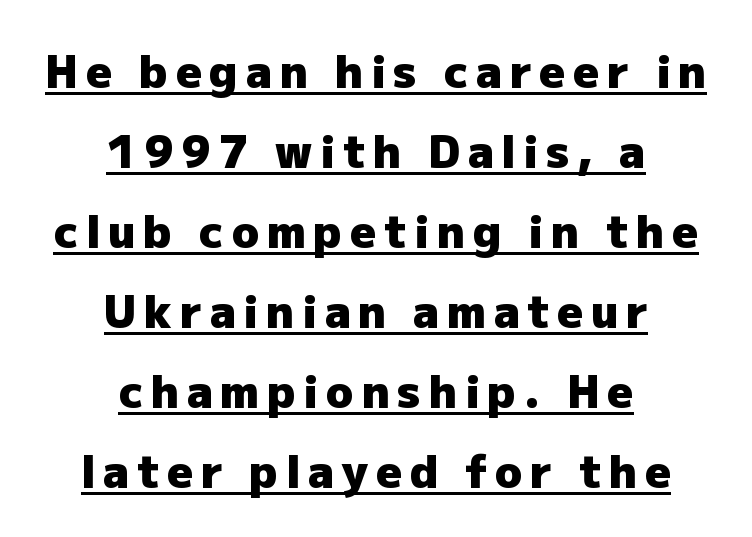
The image shows 45 px heavy sans-serif type, upright; set centered, line spacing 1.78x, underlined; low stroke contrast and a medium x-height.
